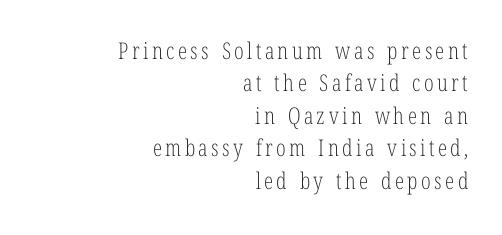
Q: Is the text bold? A: No.
Q: Is the text italic (slanted)? A: No, it is upright.
Q: Is the text underlined? A: No.
Q: How is the paragraph aligned? A: Right-aligned.
Q: Is the spacing between lines tight, normal or loose? A: Normal.
